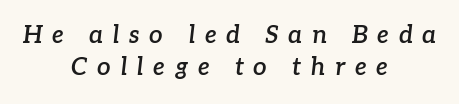
Q: Is the text bold? A: Semi-bold.
Q: Is the text italic (slanted)? A: Yes, it leans right by about 7 degrees.
Q: Is the text underlined? A: No.
Q: How is the paragraph aligned? A: Centered.
Q: Is the spacing between letters normal or unusually wide? A: Unusually wide.
Q: Is the spacing between lines tight, normal or loose? A: Normal.
